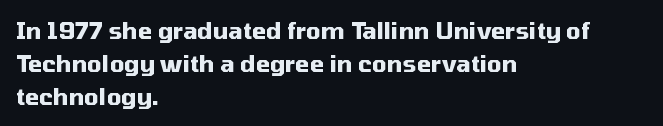
{"italic": "no", "bold": "yes", "underline": "no", "align": "left", "line_spacing": "normal", "line_spacing_ratio": 1.43, "letter_spacing": "normal", "letter_spacing_em": 0.0, "glyph_px": 23}
